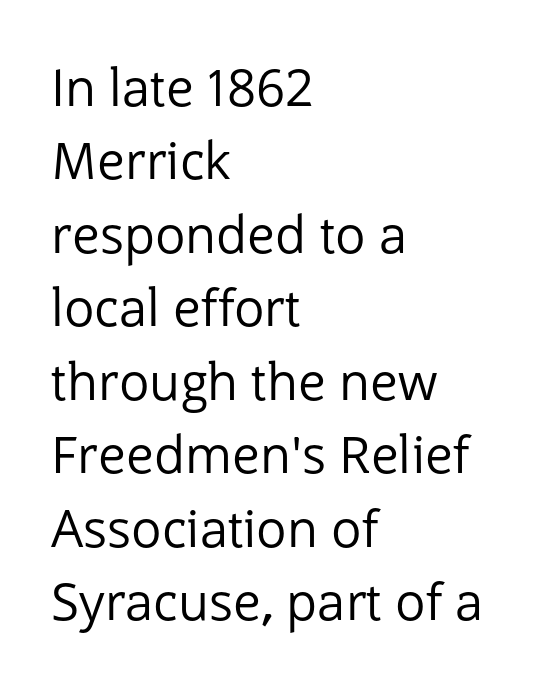
{"serif": "no", "italic": "no", "bold": "no", "weight": "regular", "width": "normal", "stroke_contrast": "low", "x_height": "medium", "monospaced": "no", "underline": "no", "align": "left", "line_spacing": "normal", "line_spacing_ratio": 1.44, "letter_spacing": "normal", "letter_spacing_em": 0.0, "glyph_px": 51}
